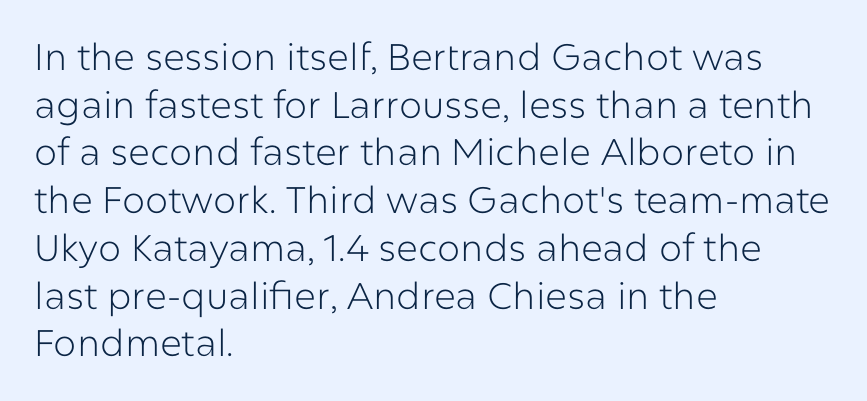
The letters advance in unequal steps, a hallmark of proportional type. Posture: straight, roman, zero tilt. This block has exactly the height ordinary leading produces. Left-aligned paragraph, ragged on the right. To sum up the face: it is a sans, with no serifs.
